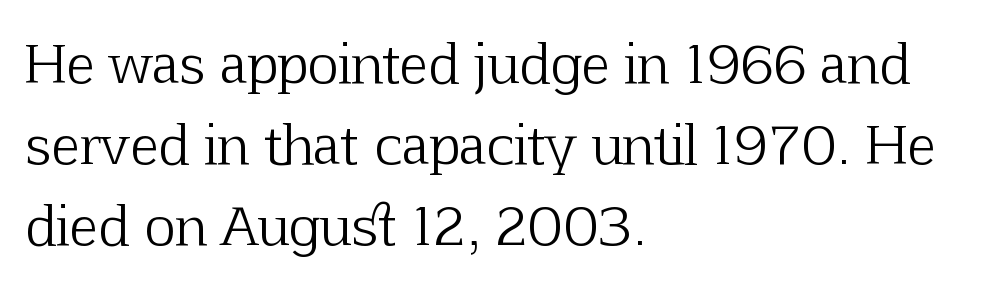
The image shows 53 px light serif type, upright; set left-aligned, normal line spacing (1.53x), normal letter spacing, not underlined; low stroke contrast and a medium x-height.
